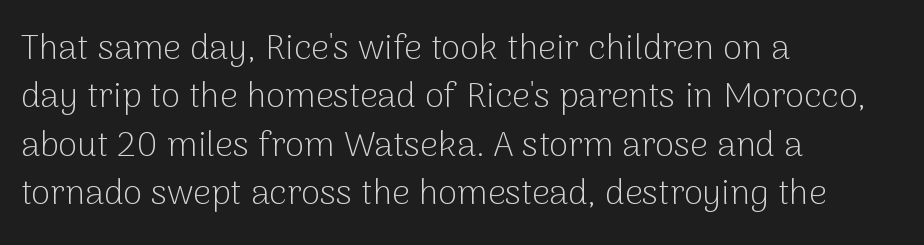
The image shows 35 px light sans-serif type, upright; set left-aligned, normal line spacing (1.38x), normal letter spacing, not underlined; low stroke contrast and a medium x-height.
